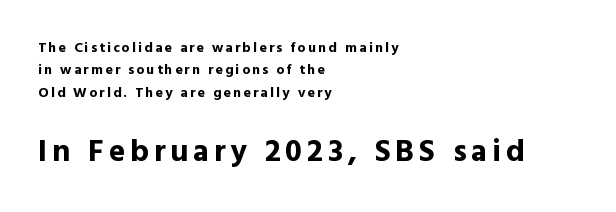
{"serif": "no", "italic": "no", "bold": "yes", "weight": "bold", "width": "normal", "x_height": "medium", "monospaced": "no", "underline": "no", "align": "left", "line_spacing": "normal", "line_spacing_ratio": 1.59, "larger_block": "second", "size_ratio": 2.21, "glyph_px": 31}
